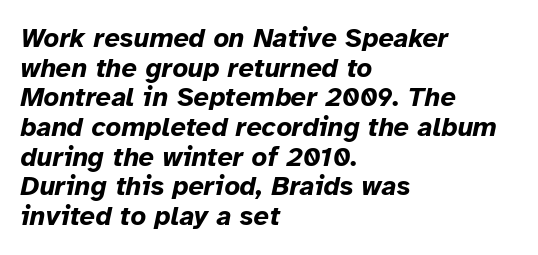
The image shows 27 px bold type, italic (leaning right); set left-aligned, tight line spacing (1.1x), normal letter spacing, not underlined.
